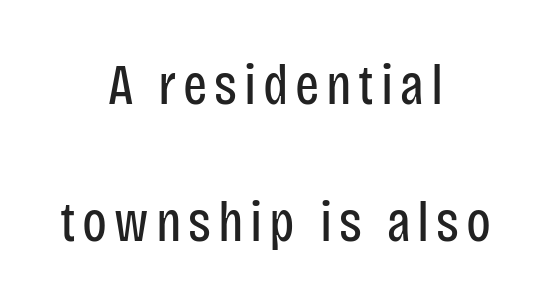
No italicization has been applied; the sample stays upright. Descender tails drop into unmarked territory. This sample is center-justified, so both line endings float freely. Heft: none added — not bold. One glance says open: line gaps are wider than usual.
